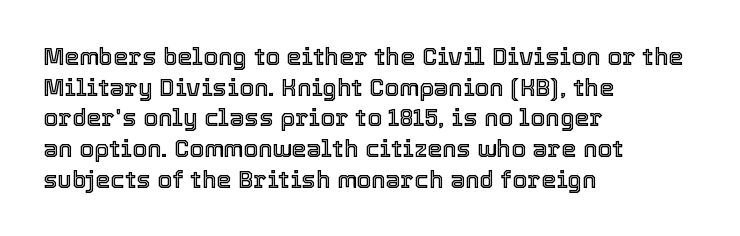
{"italic": "no", "underline": "no", "align": "left", "line_spacing": "normal", "line_spacing_ratio": 1.28, "letter_spacing": "normal", "letter_spacing_em": 0.0, "glyph_px": 24}
